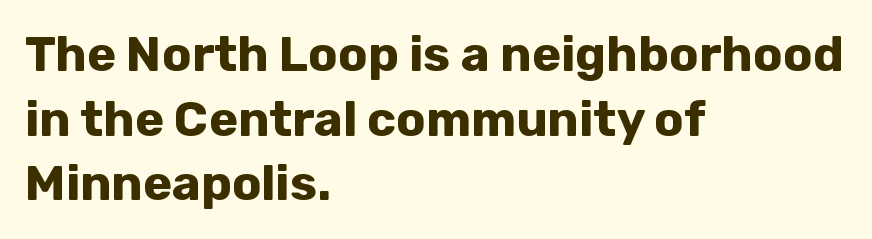
The image shows 49 px bold sans-serif type, upright; set left-aligned, normal line spacing (1.32x), normal letter spacing, not underlined; low stroke contrast and a medium x-height.
